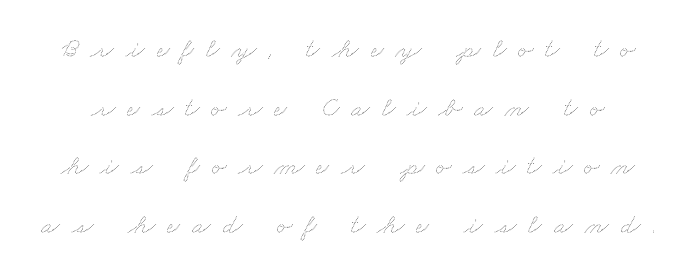
Underlining? Definitely not there. The strokes carry an ordinary text weight at most. The letterforms stand isolated, each surrounded by extra space. This sample has the flowing, uneven cadence of proportional lettering. In terms of leading, this rendering errs on the spacious side.
